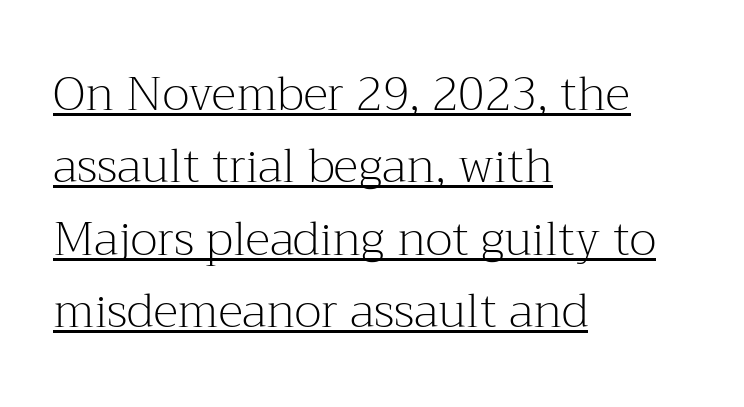
{"serif": "yes", "italic": "no", "bold": "no", "weight": "light", "width": "normal", "stroke_contrast": "medium", "x_height": "medium", "monospaced": "no", "underline": "yes", "align": "left", "line_spacing": "normal", "line_spacing_ratio": 1.54, "letter_spacing": "normal", "letter_spacing_em": 0.0, "glyph_px": 47}
